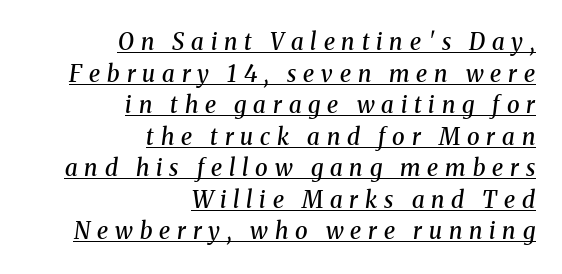
The typesetter chose a ragged-left arrangement here. The letters are slanted; this is an italic face. This sample uses expanded letter spacing, leaving extra air between glyphs. Compared with undecorated copy, this sample adds a rule below the words. Set as a demibold, roughly 600 on the weight scale.
